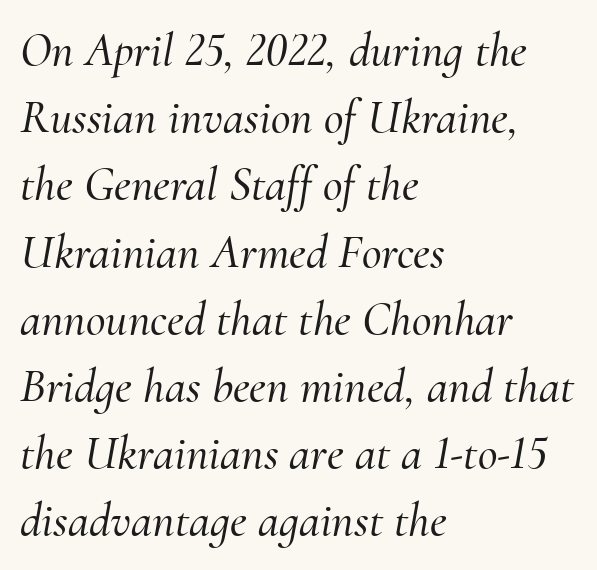
{"serif": "yes", "italic": "yes", "lean": "right", "slant_degrees": 10, "width": "normal", "stroke_contrast": "medium", "x_height": "small", "monospaced": "no", "underline": "no", "align": "left", "line_spacing": "normal", "line_spacing_ratio": 1.4, "letter_spacing": "normal", "letter_spacing_em": 0.0, "glyph_px": 48}
